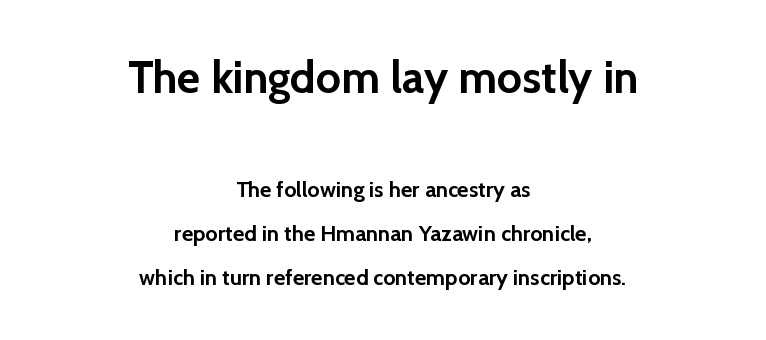
The image shows 45 px semibold sans-serif type, upright; set centered, loose line spacing (2.0x), normal letter spacing, not underlined; the first (top) block is 2.05x larger; a medium x-height.
